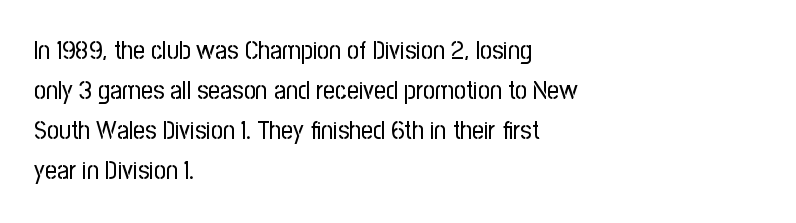
Descender tails drop into unmarked territory. Stroke mass is kept to a normal reading level or below. Default kerning and tracking; the words read as compact shapes. Teacher's note: observe the even left margin — that is flush-left alignment.
